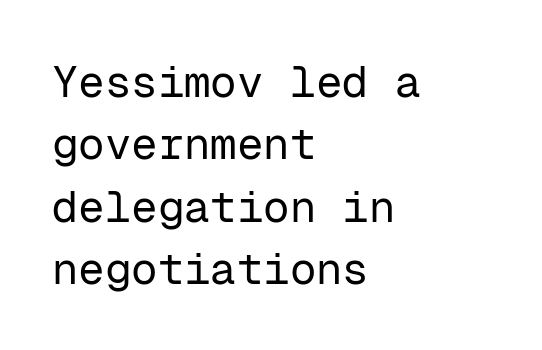
The paragraph has a hard left edge and a soft right edge. These lines are rendered in a fixed-pitch font. The font's upright variant was chosen for this text. Stems here are at most as thick as an everyday book face. The area under the type is left untouched. What stands out about the letter spacing? Nothing — it is the standard amount.
